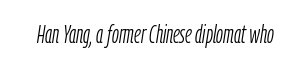
{"italic": "yes", "lean": "right", "slant_degrees": 9, "bold": "no", "underline": "no", "letter_spacing": "normal", "letter_spacing_em": 0.0, "glyph_px": 25}
